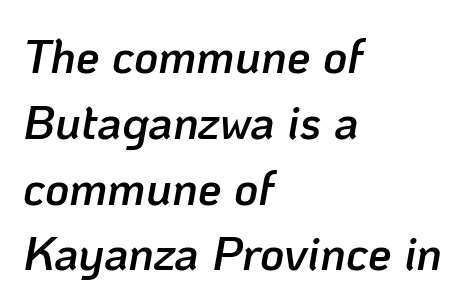
Q: Is the text bold? A: Semi-bold.
Q: Is the text italic (slanted)? A: Yes, it leans right by about 10 degrees.
Q: Is the text underlined? A: No.
Q: How is the paragraph aligned? A: Left-aligned.
Q: Is the spacing between letters normal or unusually wide? A: Normal.
Q: Is the spacing between lines tight, normal or loose? A: Normal.
Q: Width (condensed, normal, or wide)? A: Normal.
Q: Stroke contrast? A: Low.
Q: x-height? A: Medium.
Q: Monospaced? A: No.
